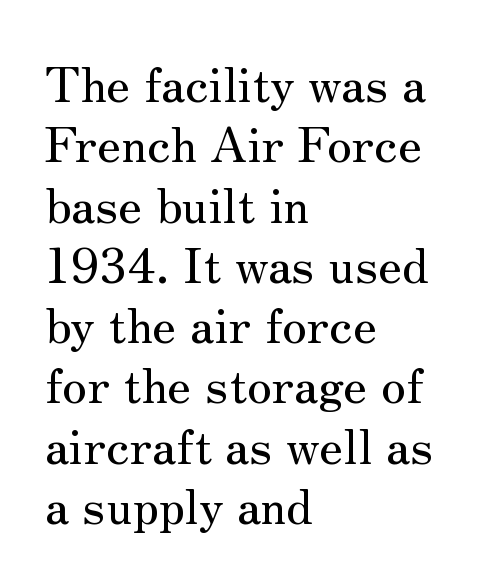
The image shows 49 px serif type, upright; set left-aligned, line spacing 1.23x, normal letter spacing, not underlined; medium stroke contrast and a small x-height.
